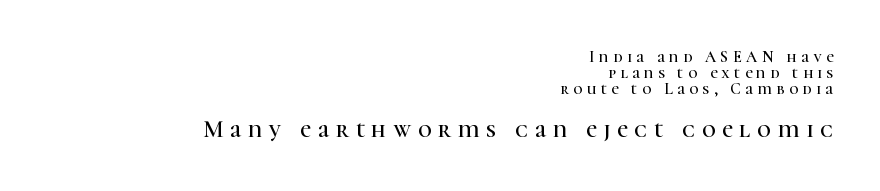
{"italic": "no", "underline": "no", "align": "right", "line_spacing": "tight", "line_spacing_ratio": 0.99, "letter_spacing": "wide", "letter_spacing_em": 0.28, "larger_block": "second", "size_ratio": 1.5, "glyph_px": 24}
